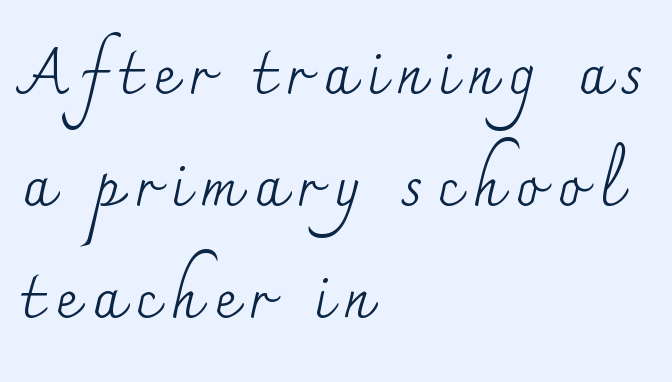
The paragraph shown leans on its left margin. The tracking jumps out immediately: characters are airy and widely separated. Bold? No — there's no thickening of the strokes. Little horizontal feet cap the strokes, marking this as serif type.
